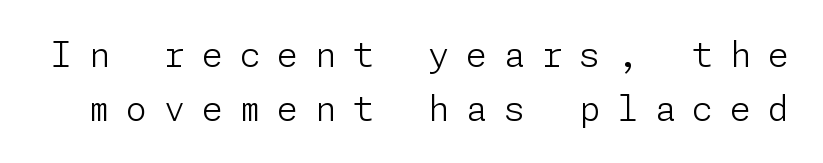
This is the regular roman posture of the typeface. A typesetter would call this heavily tracked-out type. Quick note: underline off. Serif or sans? Sans — the stroke terminals are bare. Regular leading.
